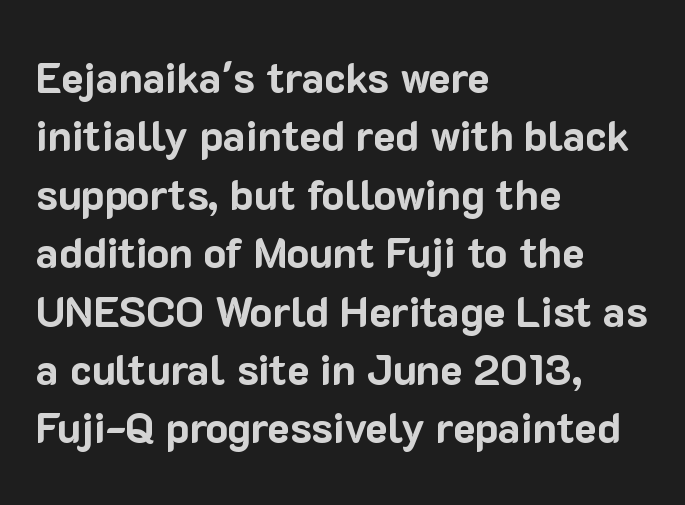
{"serif": "no", "italic": "no", "bold": "yes", "weight": "bold", "width": "normal", "stroke_contrast": "low", "x_height": "medium", "monospaced": "no", "underline": "no", "align": "left", "line_spacing": "normal", "line_spacing_ratio": 1.39, "letter_spacing": "normal", "letter_spacing_em": 0.0, "glyph_px": 42}
